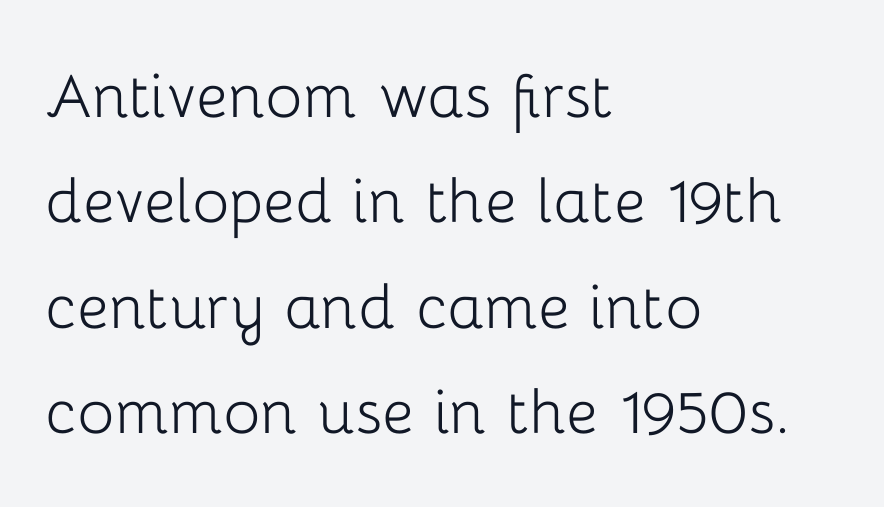
{"serif": "no", "italic": "no", "bold": "no", "weight": "light", "width": "normal", "stroke_contrast": "low", "x_height": "medium", "monospaced": "no", "underline": "no", "align": "left", "line_spacing": "normal", "line_spacing_ratio": 1.37, "letter_spacing": "normal", "letter_spacing_em": 0.0, "glyph_px": 77}
